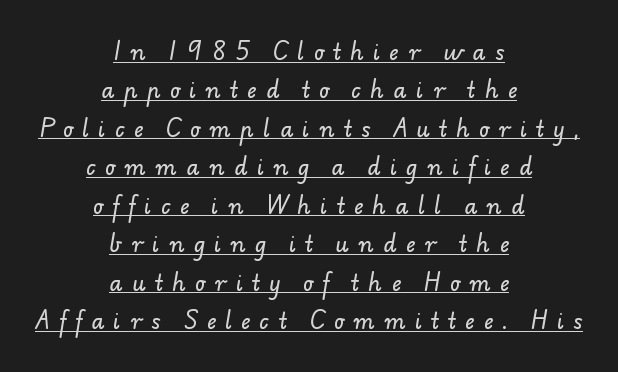
This sample is center-justified, so both line endings float freely. Substantial extra tracking has been applied to these lines. Decoration check: the copy is underlined.
